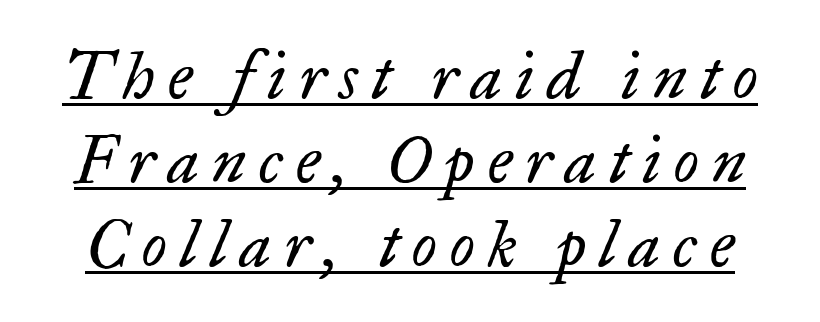
The image shows 65 px regular-weight serif type, italic (leaning right); set normal line spacing (1.29x), unusually wide letter spacing (+0.2 em), underlined; low stroke contrast and a small x-height.
